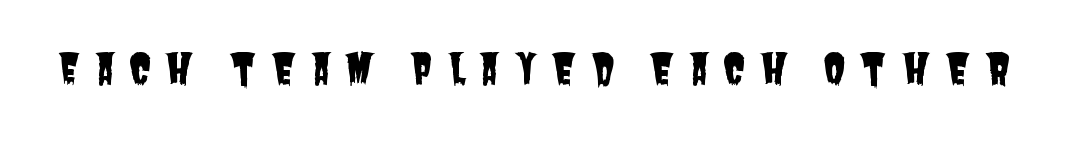
{"serif": "no", "width": "condensed", "stroke_contrast": "low", "x_height": "large", "monospaced": "no", "underline": "no", "letter_spacing": "wide", "letter_spacing_em": 0.34, "glyph_px": 41}
